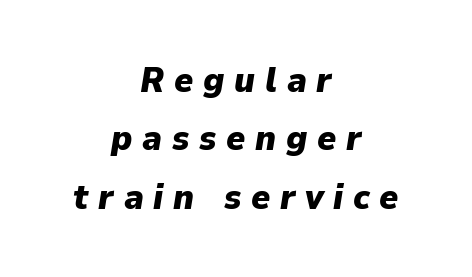
{"italic": "yes", "lean": "right", "slant_degrees": 9, "bold": "yes", "weight": "heavy", "width": "normal", "stroke_contrast": "low", "x_height": "medium", "monospaced": "no", "underline": "no", "align": "center", "line_spacing": "normal", "line_spacing_ratio": 1.62, "letter_spacing": "wide", "letter_spacing_em": 0.27, "glyph_px": 36}
